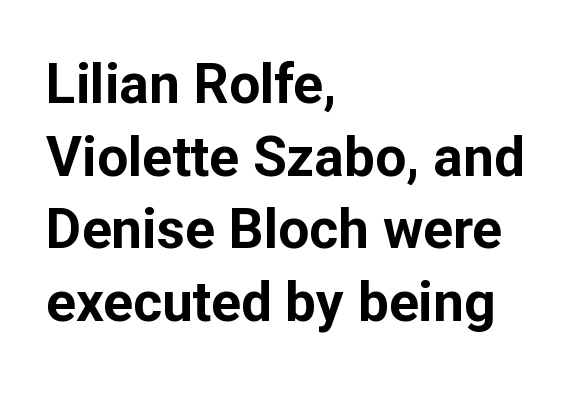
Q: Is the text bold? A: Yes.
Q: Is the text italic (slanted)? A: No, it is upright.
Q: Is the typeface a serif or a sans-serif typeface? A: Sans-serif.
Q: Is the text underlined? A: No.
Q: How is the paragraph aligned? A: Left-aligned.
Q: Is the spacing between letters normal or unusually wide? A: Normal.
Q: Is the spacing between lines tight, normal or loose? A: Normal.
Q: Width (condensed, normal, or wide)? A: Normal.
Q: Stroke contrast? A: Low.
Q: x-height? A: Medium.
Q: Monospaced? A: No.
